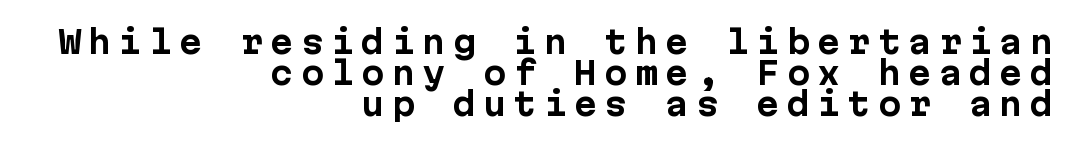
Q: Is the text bold? A: Yes.
Q: Is the text italic (slanted)? A: No, it is upright.
Q: Is the typeface a serif or a sans-serif typeface? A: Sans-serif.
Q: Is the text underlined? A: No.
Q: How is the paragraph aligned? A: Right-aligned.
Q: Is the spacing between letters normal or unusually wide? A: Unusually wide.
Q: Is the spacing between lines tight, normal or loose? A: Tight.
Q: Width (condensed, normal, or wide)? A: Normal.
Q: Stroke contrast? A: Low.
Q: x-height? A: Medium.
